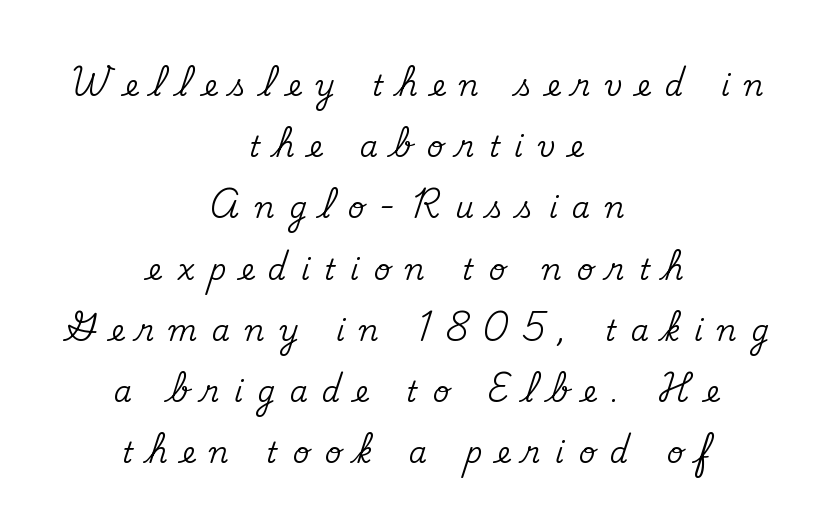
{"width": "normal", "stroke_contrast": "medium", "x_height": "small", "monospaced": "no", "underline": "no", "align": "center", "line_spacing": "loose", "line_spacing_ratio": 2.11, "letter_spacing": "wide", "letter_spacing_em": 0.5, "glyph_px": 29}
